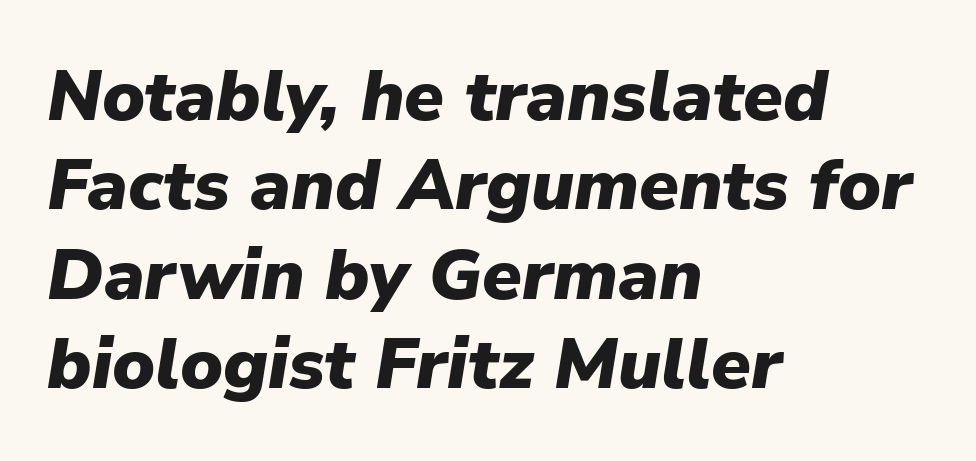
Q: Is the text bold? A: Yes.
Q: Is the text italic (slanted)? A: Yes, it leans right by about 9 degrees.
Q: Is the text underlined? A: No.
Q: How is the paragraph aligned? A: Left-aligned.
Q: Is the spacing between letters normal or unusually wide? A: Normal.
Q: Width (condensed, normal, or wide)? A: Normal.
Q: Stroke contrast? A: Low.
Q: x-height? A: Medium.
Q: Monospaced? A: No.
